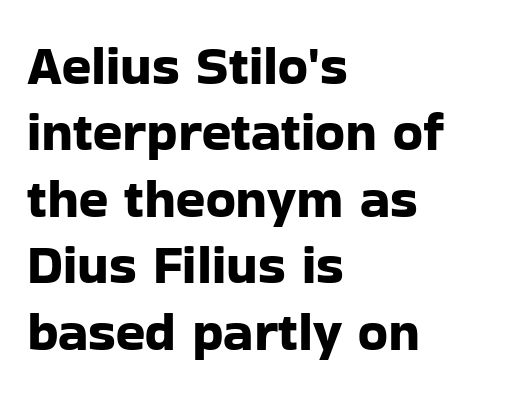
The image shows 54 px sans-serif type, upright; set left-aligned, line spacing 1.23x, normal letter spacing, not underlined; low stroke contrast and a medium x-height.
